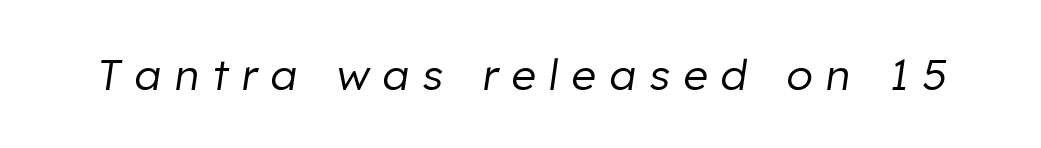
Anything drawn beneath the words? Only blank space. Loose tracking; the words dissolve into strings of separated letters. In terms of posture, this sample is oblique. No extra ink here — the face is not bold.
